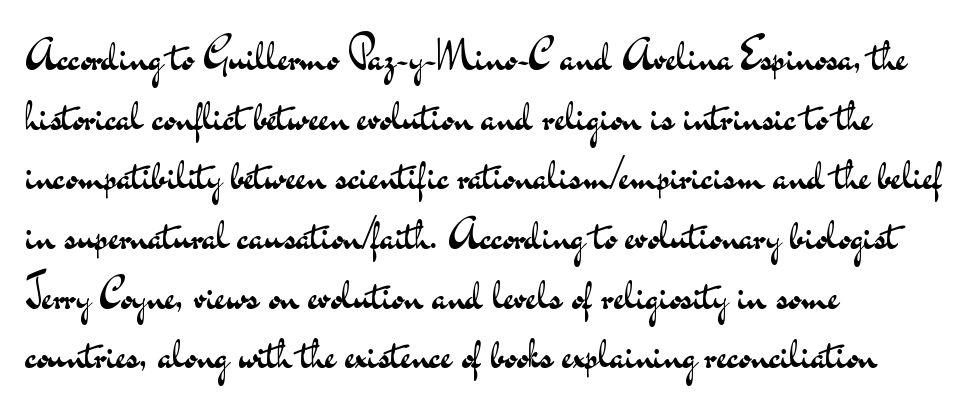
The image shows 42 px regular-weight, wide sans-serif type; set left-aligned, normal line spacing (1.42x), normal letter spacing, not underlined; medium stroke contrast and a small x-height.
